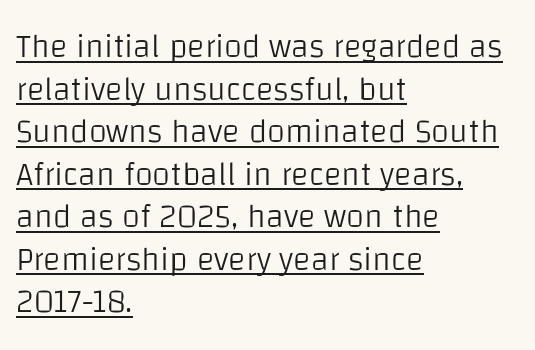
Does the lettering tilt? It doesn't — this is upright. Horizontally, the lines are justified to the leading edge only. The rendering uses the underline text-decoration. Is the letter spacing exaggerated? No — it looks like the ordinary default. The weight would be labelled regular, book, light, or lighter still. The characters display no serif detailing; their extremities are plain.
